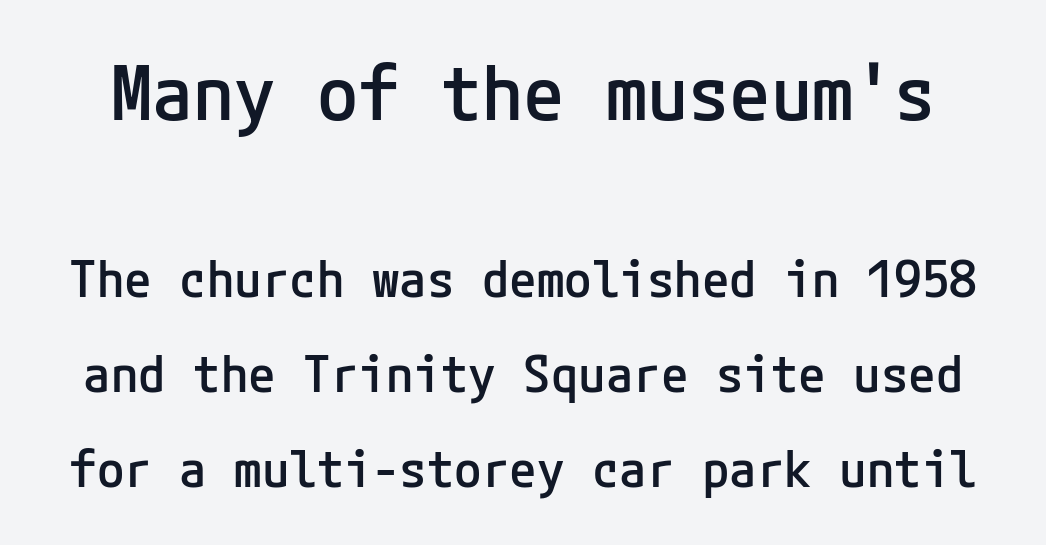
Clear beneath every line of the passage. The passage shown has conventional tracking throughout. Leading is clearly above the norm, producing a sparse column. In terms of letterform style, serifs are entirely absent. On the weight axis this lands at semibold, roughly 600.
